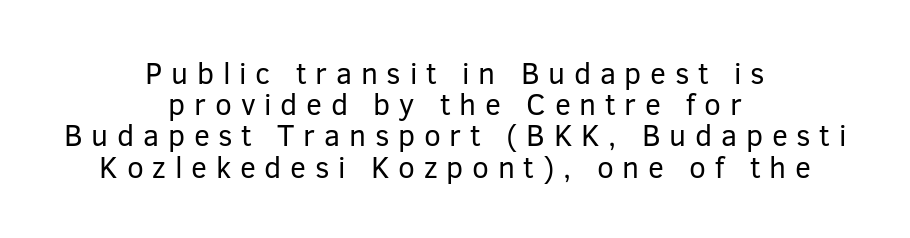
The image shows 30 px regular-weight sans-serif type, upright; set centered, tight line spacing (1.04x), unusually wide letter spacing (+0.29 em), not underlined; low stroke contrast and a medium x-height.
